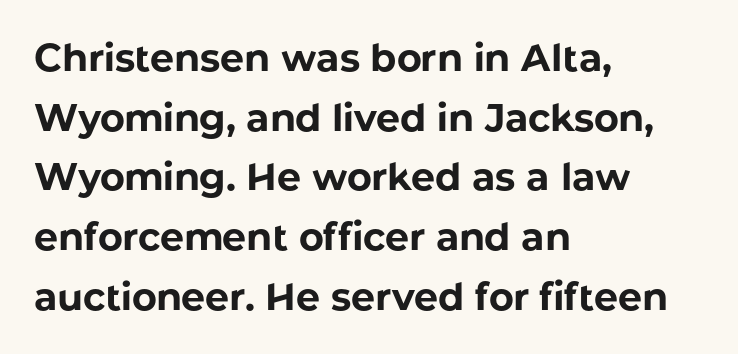
A normal amount of white space separates one row of letters from the next. Rendered with straight, roman letterforms. The passage shown is not underscored anywhere. No feet cap the strokes, marking this as sans-serif type. Spacing between characters is what you'd get straight out of the box. A student would call this left alignment; a typographer would say flush left, rag right.
